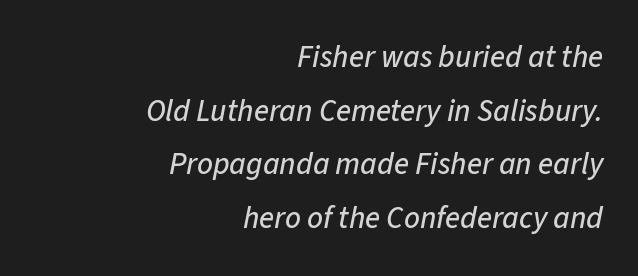
The image shows 31 px text type, italic (leaning right); set right-aligned, line spacing 1.73x, normal letter spacing, not underlined; low stroke contrast and a medium x-height.
